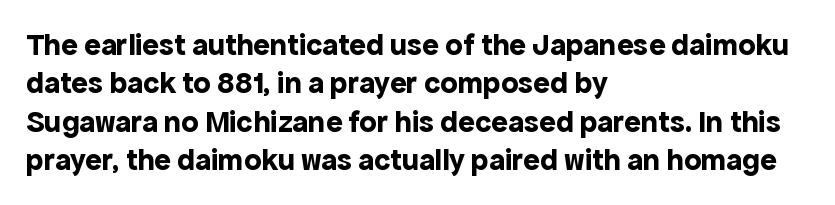
The image shows 31 px bold sans-serif type, upright; set left-aligned, line spacing 1.24x, normal letter spacing, not underlined; a medium x-height.
